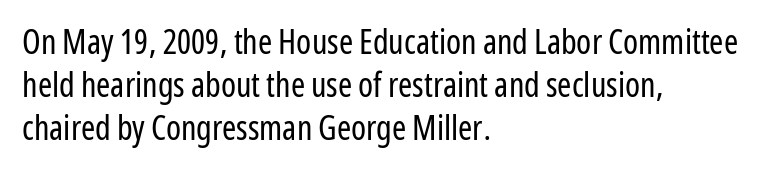
{"serif": "no", "italic": "no", "bold": "no", "weight": "regular", "width": "condensed", "stroke_contrast": "low", "x_height": "medium", "monospaced": "no", "underline": "no", "align": "left", "line_spacing": "normal", "line_spacing_ratio": 1.27, "letter_spacing": "normal", "letter_spacing_em": 0.0, "glyph_px": 34}
